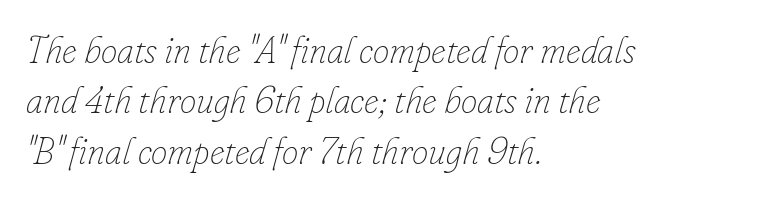
Does the leading feel generous? No, just average. Rendered with sloped, italic letterforms. You could call the tracking neutral — neither tight nor loose. Bold? No — there's no thickening of the strokes.
